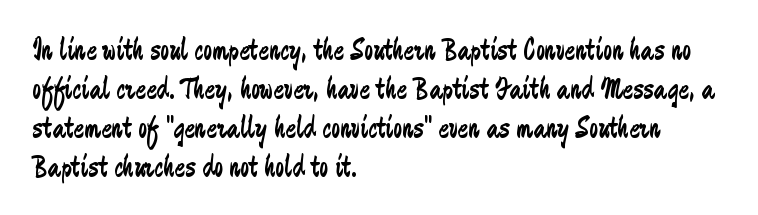
{"serif": "no", "bold": "no", "weight": "regular", "width": "condensed", "stroke_contrast": "low", "x_height": "medium", "monospaced": "no", "underline": "no", "align": "left", "line_spacing_ratio": 1.22, "letter_spacing": "normal", "letter_spacing_em": 0.0, "glyph_px": 32}
